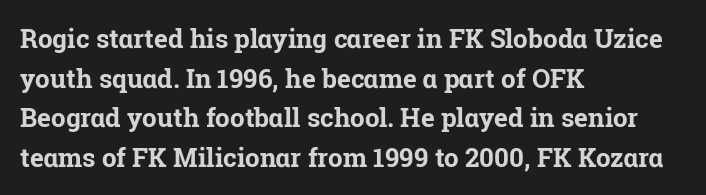
The image shows 26 px bold type, upright; set left-aligned, normal line spacing (1.52x), normal letter spacing, not underlined.
